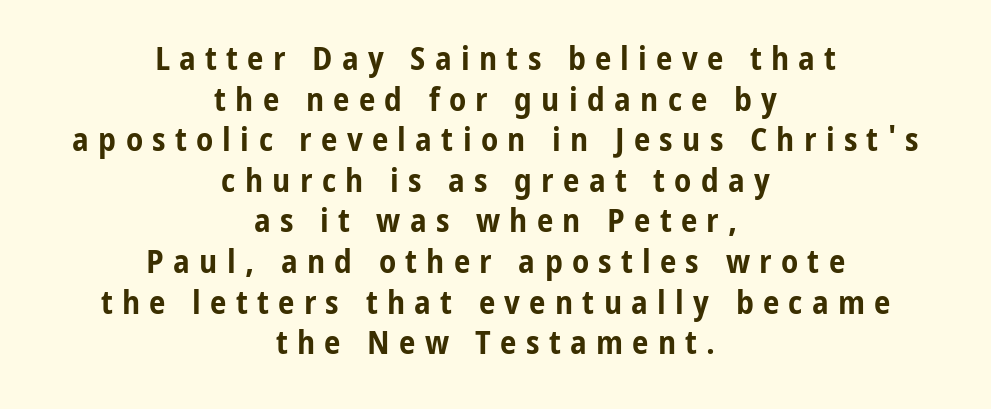
The image shows 33 px bold, condensed sans-serif type, upright; set centered, line spacing 1.23x, unusually wide letter spacing (+0.28 em), not underlined; low stroke contrast and a medium x-height.
